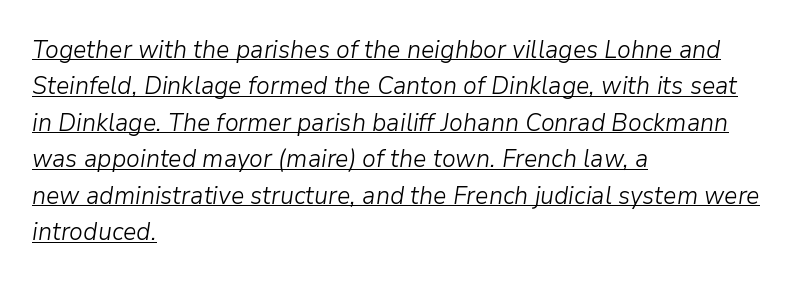
The image shows 25 px text type, italic (leaning right); set left-aligned, normal line spacing (1.46x), normal letter spacing, underlined.
